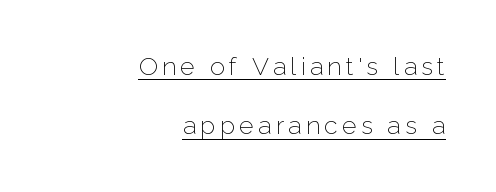
{"italic": "no", "bold": "no", "underline": "yes", "align": "right", "line_spacing": "loose", "line_spacing_ratio": 2.38, "glyph_px": 25}
